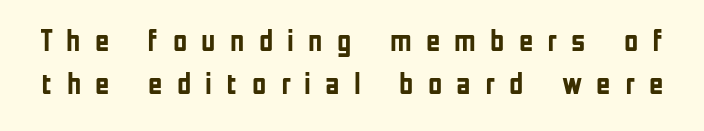
The image shows 31 px semibold, condensed sans-serif type, upright; set normal line spacing (1.39x), unusually wide letter spacing (+0.46 em), not underlined; low stroke contrast and a medium x-height.
